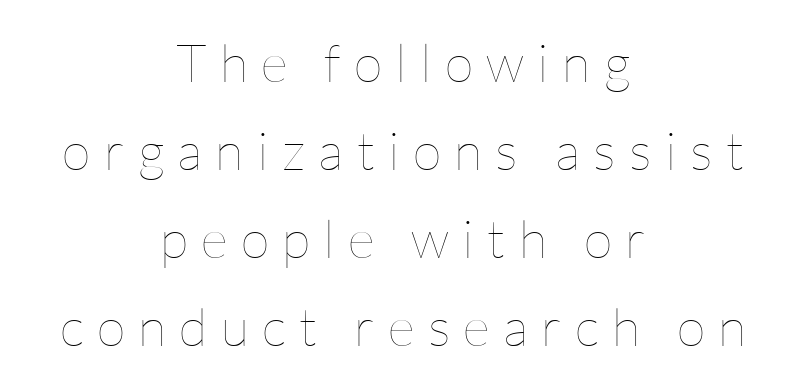
The image shows 53 px thin type, upright; set centered, normal line spacing (1.66x), unusually wide letter spacing (+0.25 em), not underlined; low stroke contrast and a medium x-height.
